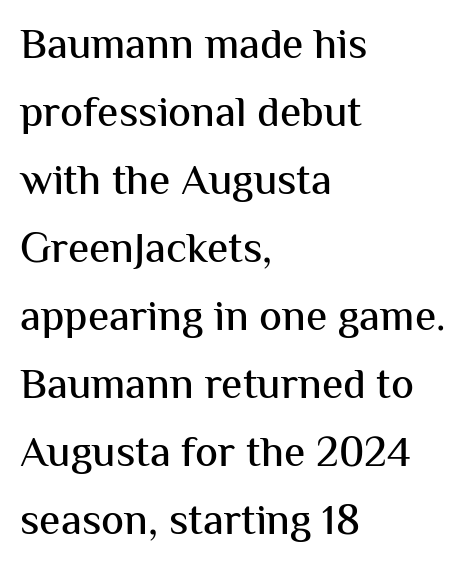
The image shows 43 px sans-serif type, upright; set left-aligned, normal line spacing (1.58x), normal letter spacing, not underlined; medium stroke contrast and a medium x-height.
